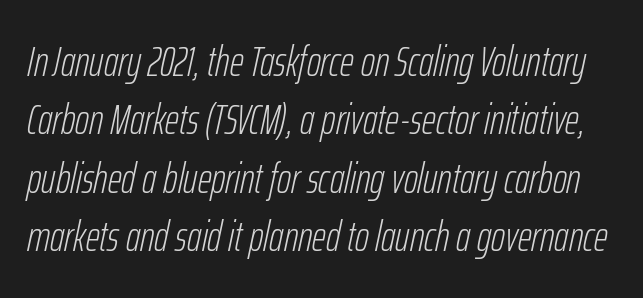
Q: Is the text bold? A: No.
Q: Is the text italic (slanted)? A: Yes, it leans right by about 12 degrees.
Q: Is the text underlined? A: No.
Q: Is the spacing between letters normal or unusually wide? A: Normal.
Q: Is the spacing between lines tight, normal or loose? A: Normal.
Q: Width (condensed, normal, or wide)? A: Condensed.
Q: Stroke contrast? A: Low.
Q: x-height? A: Medium.
Q: Monospaced? A: No.
